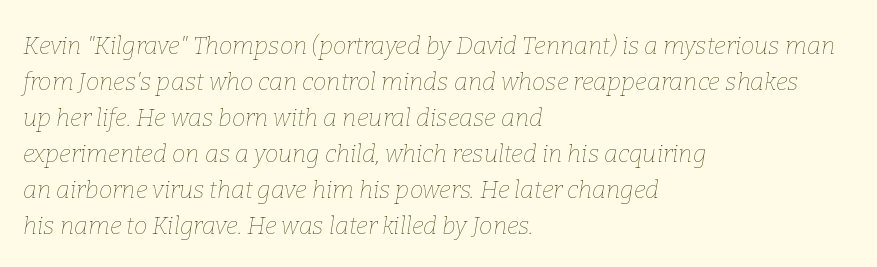
{"italic": "yes", "lean": "right", "slant_degrees": 9, "bold": "no", "underline": "no", "align": "left", "line_spacing": "normal", "line_spacing_ratio": 1.5, "letter_spacing": "normal", "letter_spacing_em": 0.0, "glyph_px": 24}
